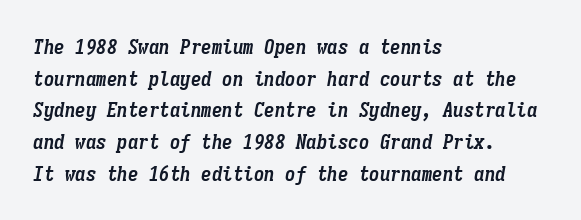
The image shows 21 px bold type, italic (leaning right); set left-aligned, normal line spacing (1.51x), normal letter spacing, not underlined.
